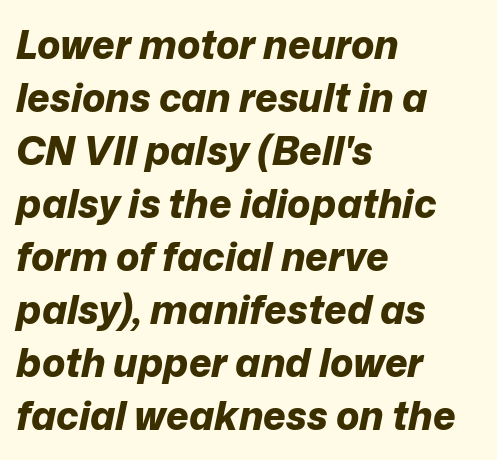
{"italic": "yes", "lean": "right", "slant_degrees": 12, "bold": "yes", "weight": "bold", "width": "normal", "stroke_contrast": "low", "x_height": "medium", "monospaced": "no", "underline": "no", "align": "left", "line_spacing": "normal", "line_spacing_ratio": 1.36, "letter_spacing": "normal", "letter_spacing_em": 0.0, "glyph_px": 39}
